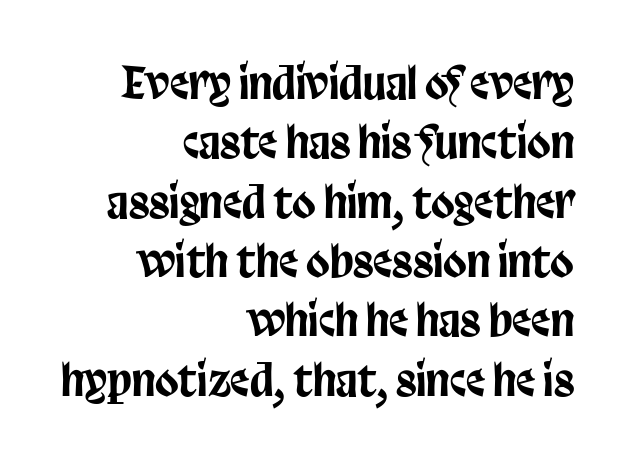
The words here are not underlined. Right-aligned paragraph, ragged on the left. Here the designer chose a conventional face with non-uniform glyph widths. Tall strokes in this sample are plumb rather than angled. What's the leading like? Ordinary, nothing unusual.
